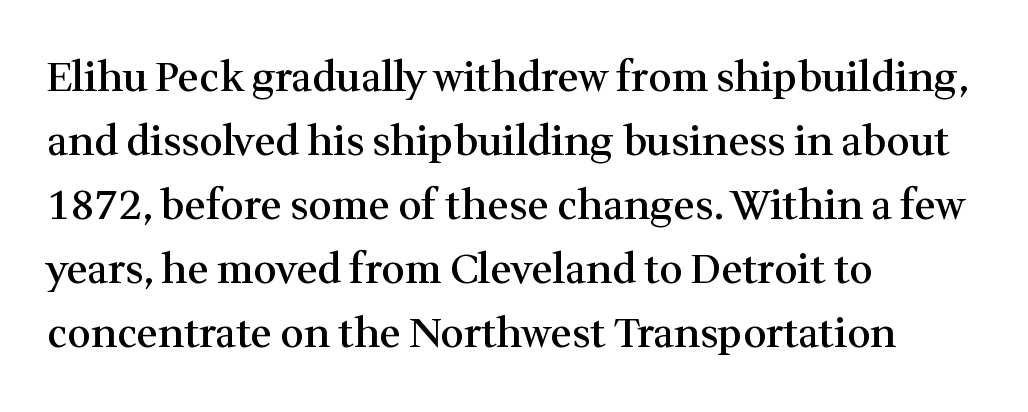
The image shows 41 px semibold serif type, upright; set left-aligned, normal line spacing (1.56x), normal letter spacing, not underlined; medium stroke contrast and a medium x-height.
